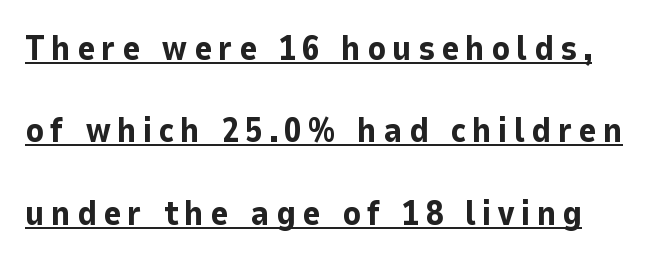
The image shows 34 px bold sans-serif type, upright; set loose line spacing (2.42x), underlined; low stroke contrast and a medium x-height.
